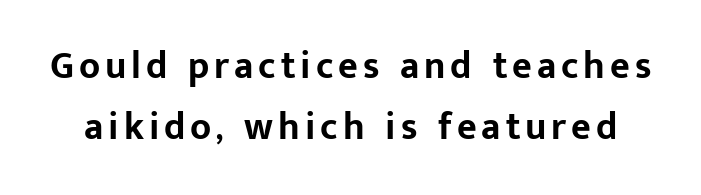
The rendering uses a moderate line-height, typical for paragraphs. No word sits above an underline. The letters stand straight up with perfectly vertical stems. What weight is shown? A full bold with thick strokes.
